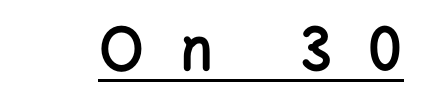
A typesetter would call this proportional, since set widths differ per character. Regarding serifs, this sample does without them. The letterforms stand isolated, each surrounded by extra space. Underlining? Definitely there. This sample uses an upright cut, with every glyph sitting square on the baseline.
